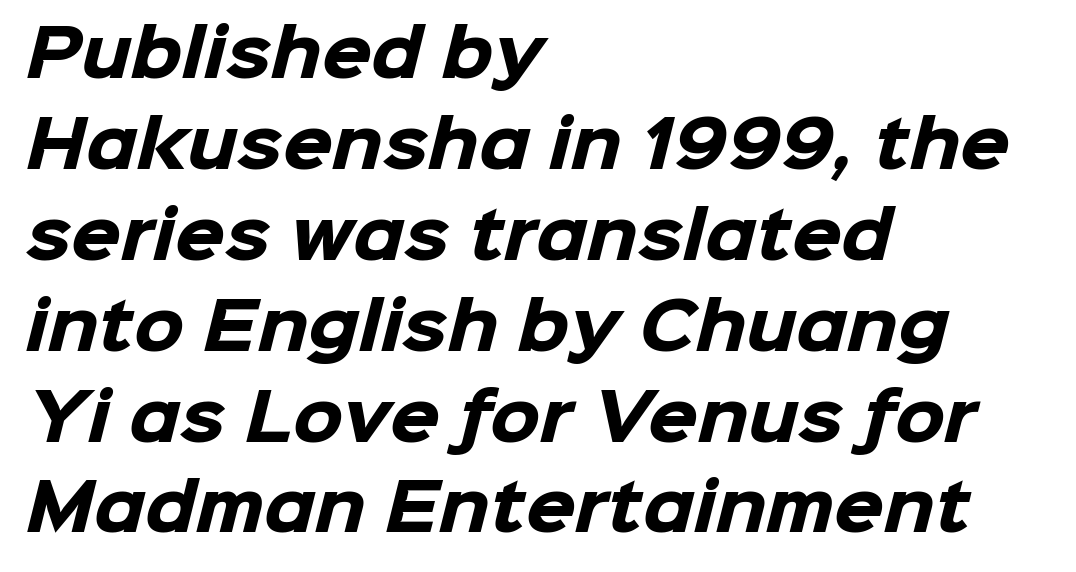
The image shows 64 px heavy sans-serif type; set left-aligned, normal line spacing (1.42x), normal letter spacing, not underlined; low stroke contrast and a medium x-height.
